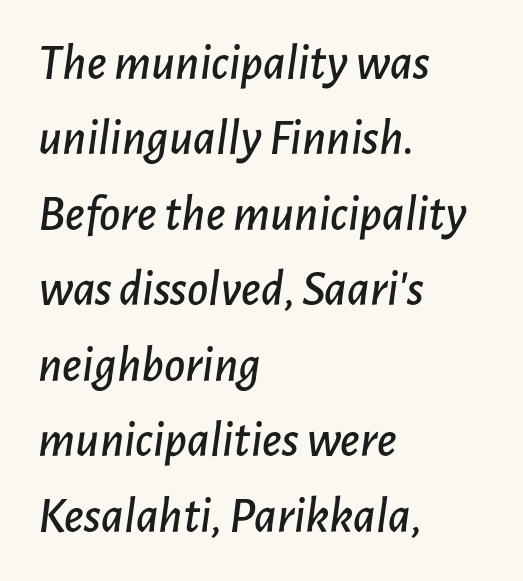
The face used here is proportionally spaced, like ordinary book or web type. Any mark beneath the type? The region is blank. Regarding leading, the lines here are spaced in the standard way. The type is set solid horizontally, with unmodified tracking.
